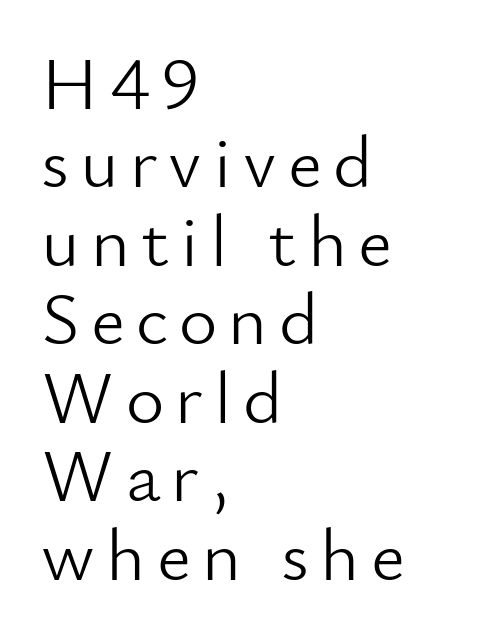
The image shows 74 px light sans-serif type, upright; set left-aligned, tight line spacing (1.06x), not underlined; low stroke contrast and a small x-height.
